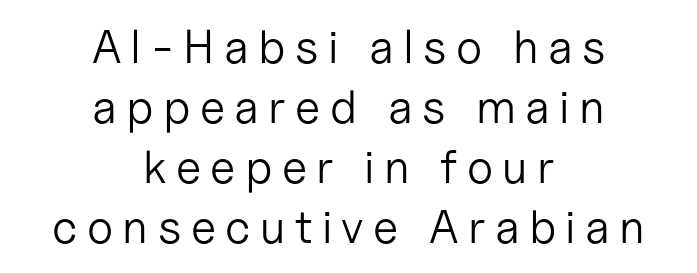
The image shows 47 px light sans-serif type, upright; set centered, normal line spacing (1.28x), unusually wide letter spacing (+0.2 em), not underlined; low stroke contrast and a medium x-height.
